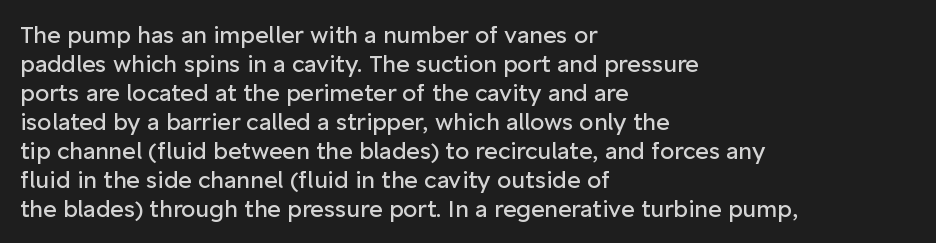
Q: Is the text bold? A: No.
Q: Is the text italic (slanted)? A: No, it is upright.
Q: Is the text underlined? A: No.
Q: How is the paragraph aligned? A: Left-aligned.
Q: Is the spacing between letters normal or unusually wide? A: Normal.
Q: Is the spacing between lines tight, normal or loose? A: Normal.
